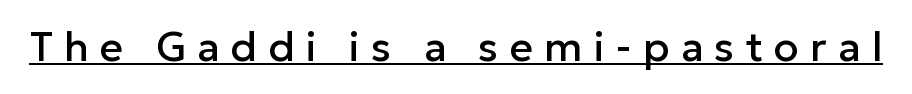
The string is rendered with underlining switched on. Between one letter and the next there's a generous, obvious gap. Each letter keeps its own natural width here, so spacing adapts to shape. Classification — sans serif.
